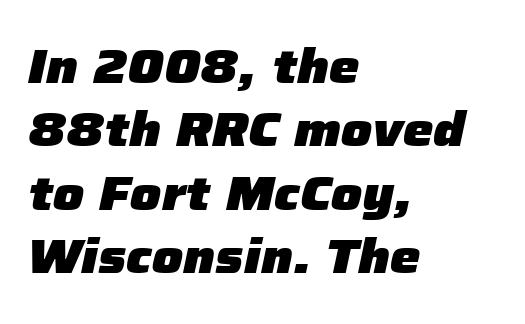
Q: Is the text bold? A: Yes.
Q: Is the text italic (slanted)? A: Yes, it leans right by about 12 degrees.
Q: Is the text underlined? A: No.
Q: How is the paragraph aligned? A: Left-aligned.
Q: Is the spacing between letters normal or unusually wide? A: Normal.
Q: Is the spacing between lines tight, normal or loose? A: Normal.
Q: Width (condensed, normal, or wide)? A: Normal.
Q: Stroke contrast? A: Low.
Q: x-height? A: Medium.
Q: Monospaced? A: No.
